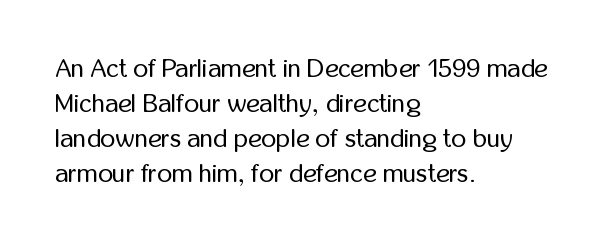
{"italic": "no", "bold": "no", "underline": "no", "align": "left", "line_spacing": "normal", "line_spacing_ratio": 1.35, "letter_spacing": "normal", "letter_spacing_em": 0.0, "glyph_px": 26}
